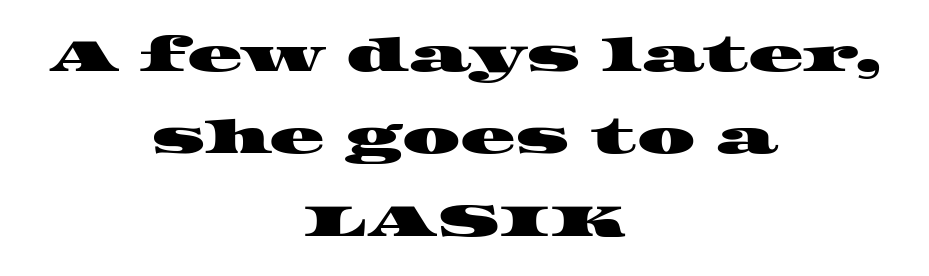
{"serif": "yes", "width": "wide", "stroke_contrast": "high", "x_height": "large", "monospaced": "no", "underline": "no", "align": "center", "line_spacing_ratio": 1.79, "letter_spacing": "normal", "letter_spacing_em": 0.0, "glyph_px": 46}
